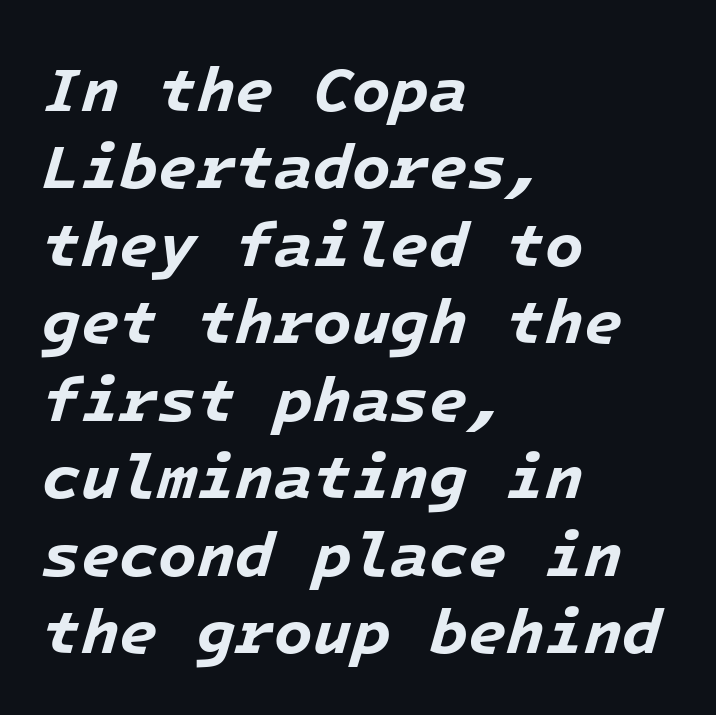
The image shows 63 px bold type, italic (leaning right), monospaced; set left-aligned, line spacing 1.23x, normal letter spacing, not underlined; low stroke contrast and a medium x-height.
